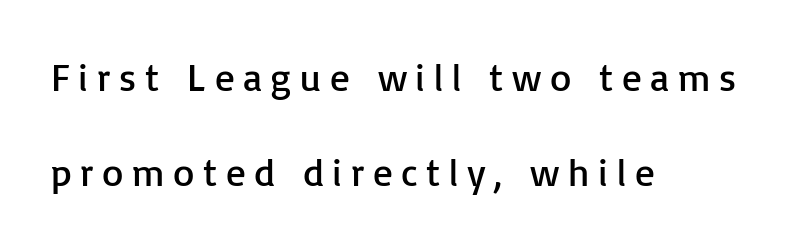
Q: Is the text bold? A: No.
Q: Is the text italic (slanted)? A: No, it is upright.
Q: Is the typeface a serif or a sans-serif typeface? A: Sans-serif.
Q: Is the text underlined? A: No.
Q: How is the paragraph aligned? A: Left-aligned.
Q: Is the spacing between letters normal or unusually wide? A: Unusually wide.
Q: Is the spacing between lines tight, normal or loose? A: Loose.
Q: Width (condensed, normal, or wide)? A: Normal.
Q: Stroke contrast? A: Low.
Q: x-height? A: Medium.
Q: Monospaced? A: No.
